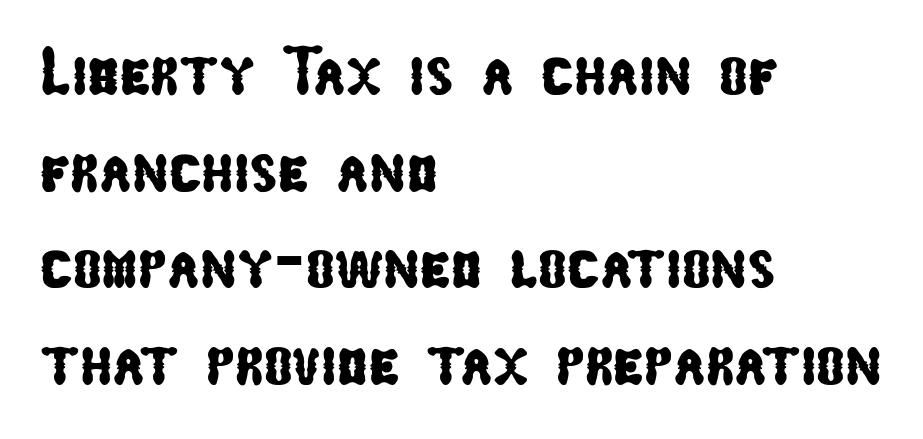
{"serif": "no", "width": "condensed", "stroke_contrast": "low", "x_height": "medium", "monospaced": "no", "underline": "no", "align": "left", "line_spacing": "normal", "line_spacing_ratio": 1.42, "letter_spacing": "normal", "letter_spacing_em": 0.0, "glyph_px": 68}
